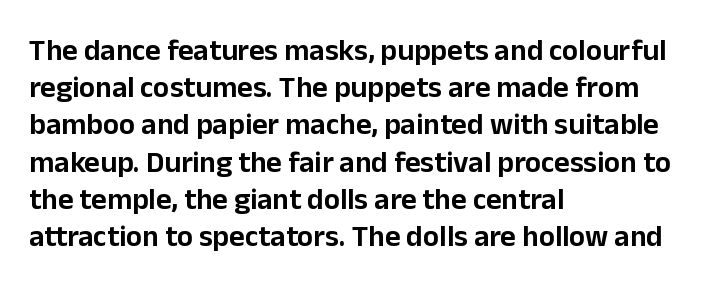
Honestly, the letter spacing is just normal — you wouldn't notice it. Check the space under the baseline: it is left empty. Grotesque or geometric, the face here clearly has no serifs. Note the varied advance widths — an 'i' is clearly narrower than an 'm'. This sample is left-justified, so line endings fall wherever the words run out. Posture: straight, roman, zero tilt.
